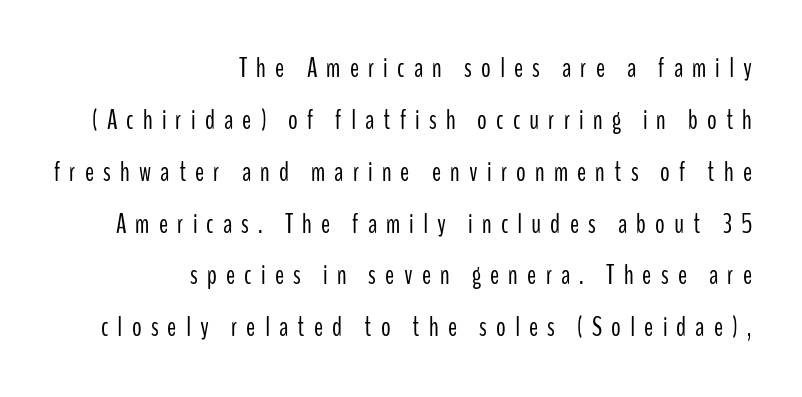
{"italic": "no", "bold": "no", "underline": "no", "align": "right", "line_spacing": "loose", "line_spacing_ratio": 1.92, "letter_spacing": "wide", "letter_spacing_em": 0.34, "glyph_px": 27}
